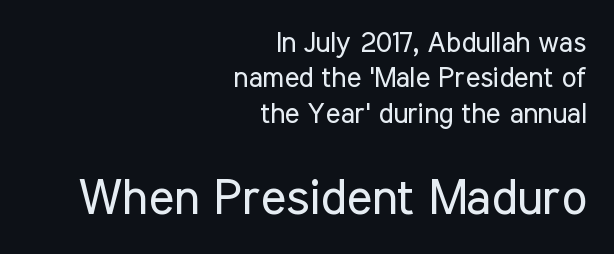
The image shows 49 px regular-weight, condensed sans-serif type, upright; set right-aligned, normal line spacing (1.26x), normal letter spacing, not underlined; the second (bottom) block is 1.75x larger; low stroke contrast and a medium x-height.
